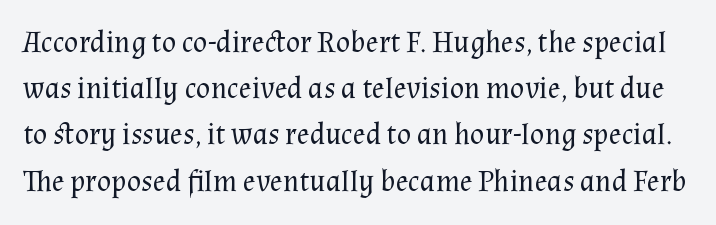
Quick note: interline space is typical. A typesetter would call this zero additional tracking. The typography opts for an upright posture over an oblique one. Varying glyph widths throughout — classic text-font behaviour. Each row of text sits above clean, open space.
